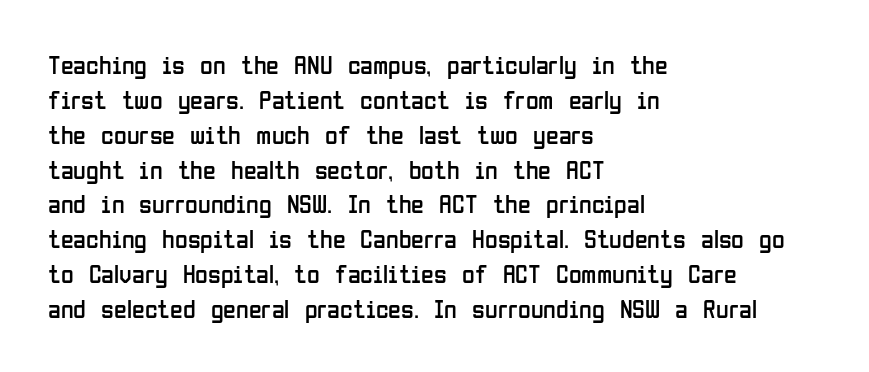
The image shows 26 px text type, upright; set left-aligned, normal line spacing (1.34x), normal letter spacing, not underlined.
